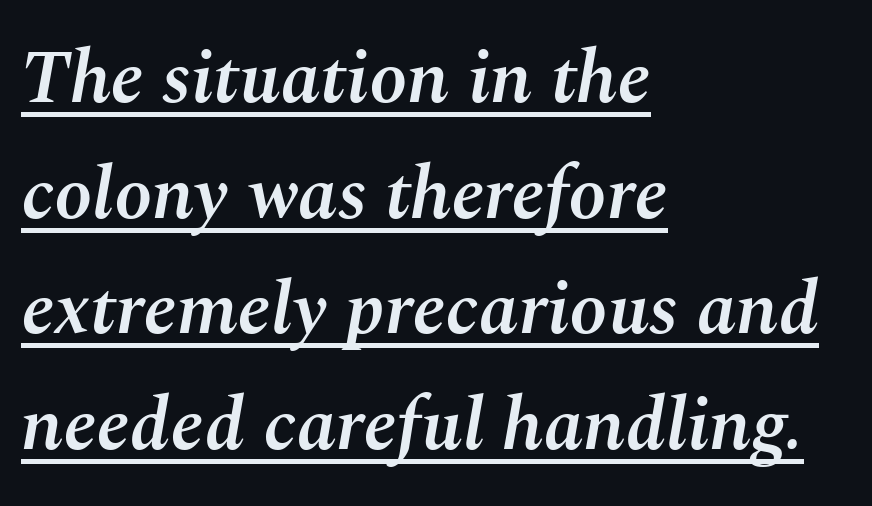
Short note: letters normally spaced. How would I describe the line gaps? Plain and ordinary. I'd describe the lettering as semibold — firm but not a full bold. An italicized treatment has been applied to the whole sample.
